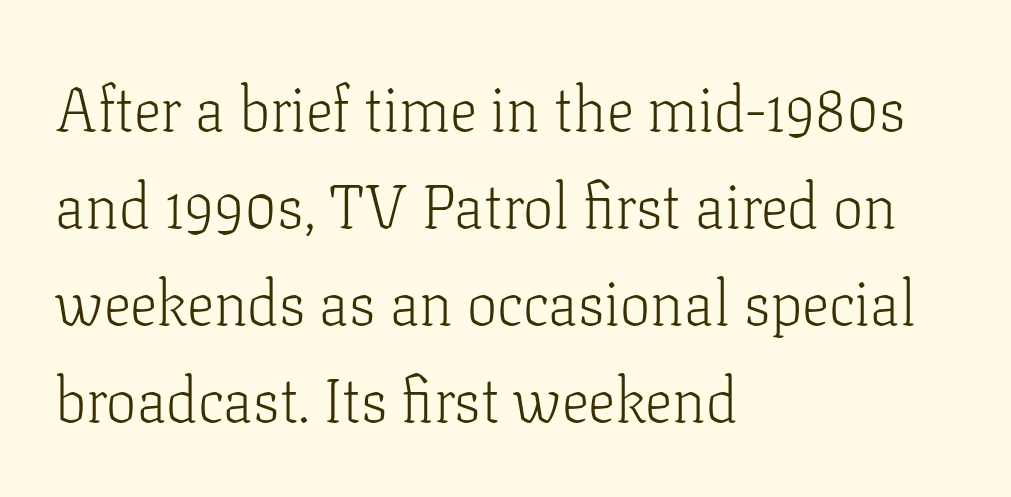
Honestly, there is no underline to notice here at all. What's the leading like? Ordinary, nothing unusual. No letter is thick-stroked: the sample isn't bold. Tall strokes in this sample are plumb rather than angled. The type is set solid horizontally, with unmodified tracking. Serif or sans? Serif — the stroke terminals have little feet.
